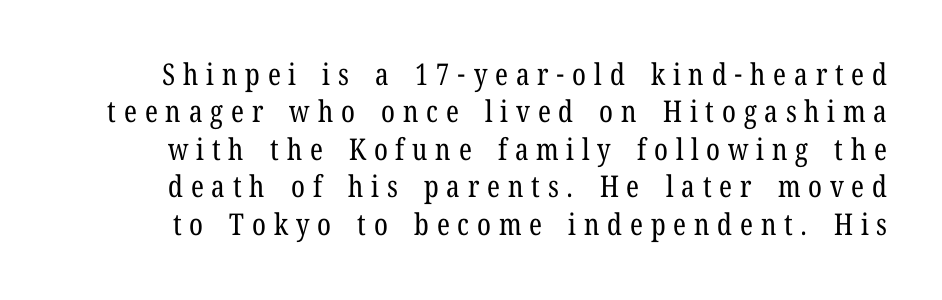
Q: Is the text bold? A: No.
Q: Is the text italic (slanted)? A: No, it is upright.
Q: Is the typeface a serif or a sans-serif typeface? A: Serif.
Q: Is the text underlined? A: No.
Q: Is the spacing between letters normal or unusually wide? A: Unusually wide.
Q: Is the spacing between lines tight, normal or loose? A: Normal.
Q: Width (condensed, normal, or wide)? A: Condensed.
Q: Stroke contrast? A: Low.
Q: x-height? A: Medium.
Q: Monospaced? A: No.
